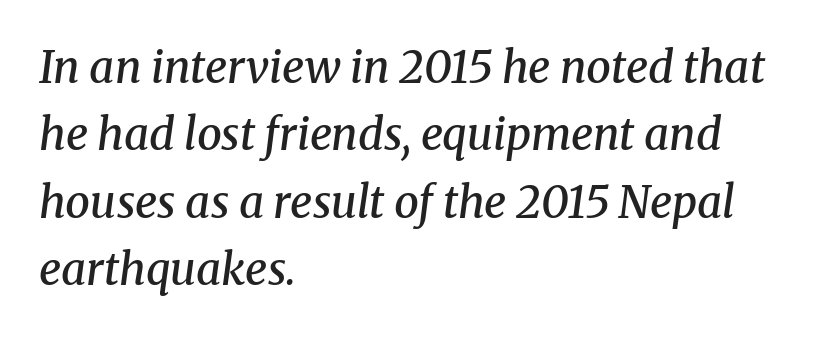
Observe the ordinary spacing: letters are neighbours, not strangers. I'd describe the lettering as semibold — firm but not a full bold. Note the varied advance widths — an 'i' is clearly narrower than an 'm'. Descenders are the only things crossing below the line. Small tapered or slab feet sit at the stroke ends, so this counts as serif. What's the leading like? Ordinary, nothing unusual.
